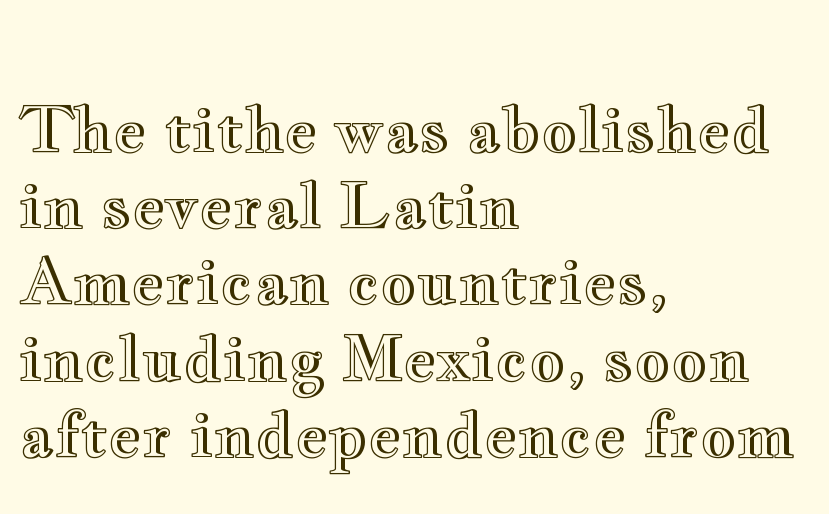
The image shows 63 px wide type, upright; set left-aligned, line spacing 1.21x, normal letter spacing, not underlined; a small x-height.
